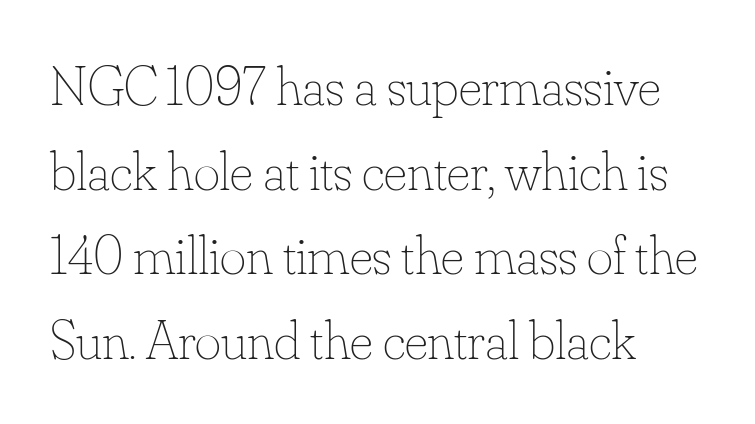
The image shows 56 px thin type, upright; set left-aligned, normal line spacing (1.51x), normal letter spacing, not underlined; low stroke contrast and a small x-height.
